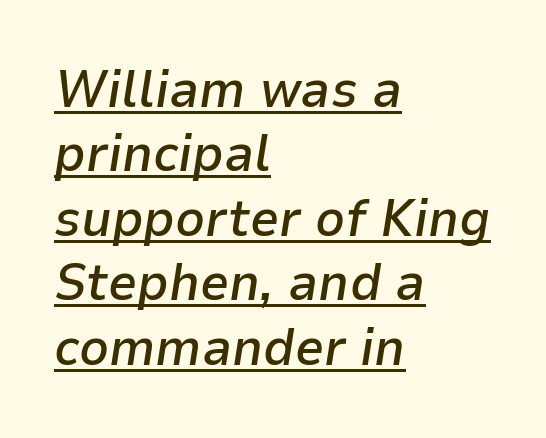
The image shows 52 px semibold type, italic (leaning right); set left-aligned, line spacing 1.24x, normal letter spacing, underlined; low stroke contrast and a medium x-height.
